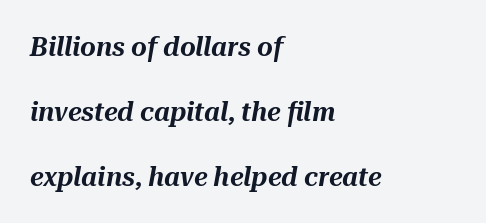
Q: Is the text italic (slanted)? A: Yes, it leans right by about 10 degrees.
Q: Is the text underlined? A: No.
Q: How is the paragraph aligned? A: Left-aligned.
Q: Is the spacing between letters normal or unusually wide? A: Normal.
Q: Is the spacing between lines tight, normal or loose? A: Loose.
